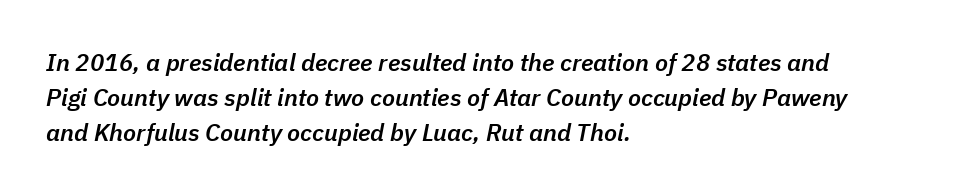
What stands out about the letter spacing? Nothing — it is the standard amount. What weight is shown? A semibold, between regular and bold. Type without underlining. Notice how descenders clear the ascenders below comfortably — that's standard leading. Notice how the stems are inclined rather than vertical — that's the hallmark of italics. Line starts are locked; line ends wander.
